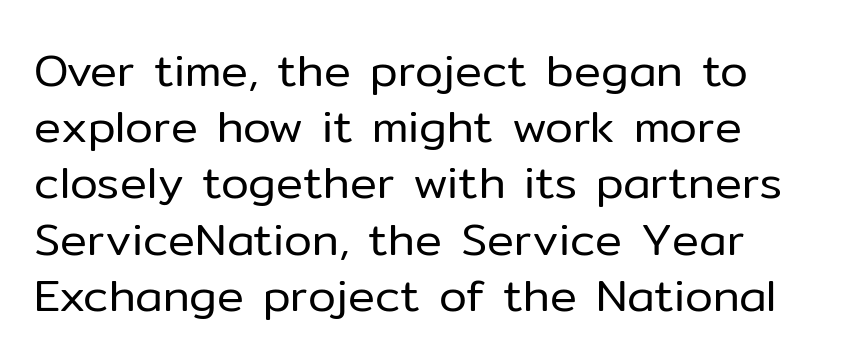
{"serif": "no", "italic": "no", "bold": "no", "weight": "regular", "width": "normal", "stroke_contrast": "low", "x_height": "medium", "monospaced": "no", "underline": "no", "align": "left", "line_spacing": "normal", "line_spacing_ratio": 1.25, "letter_spacing": "normal", "letter_spacing_em": 0.0, "glyph_px": 45}
